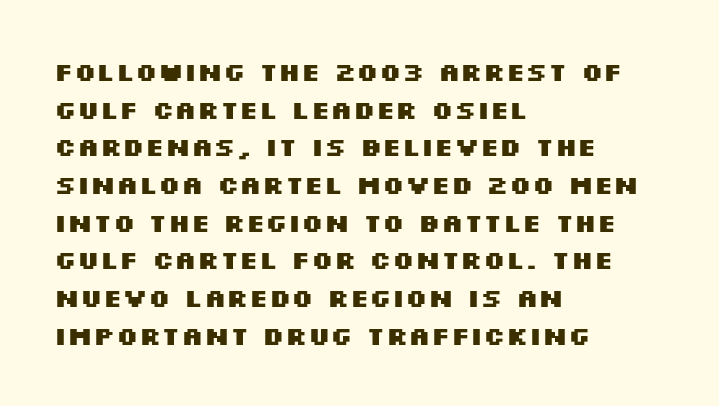
On the weight axis this lands at bold, roughly 700. Words float on clear page, feet unadorned. Interline gaps are of average width in this sample. The rendering keeps characters at their native spacing. In terms of posture, this sample is upright.
